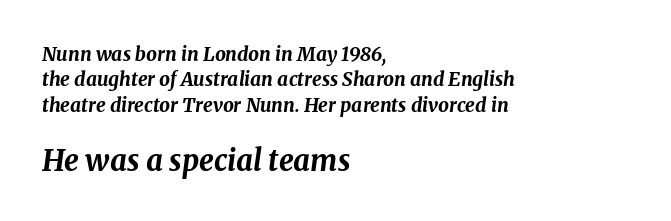
Anything drawn beneath the words? Only blank space. Varying glyph widths throughout — classic text-font behaviour. Slant detected: the letters are inclined. One-word summary of the alignment: left.
